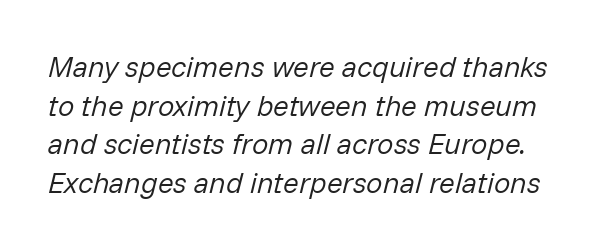
Slanted lettering throughout. The face used here is proportionally spaced, like ordinary book or web type. This rendering leaves character spacing at its baseline value. The specimen omits any rule beneath the text block's lines.
